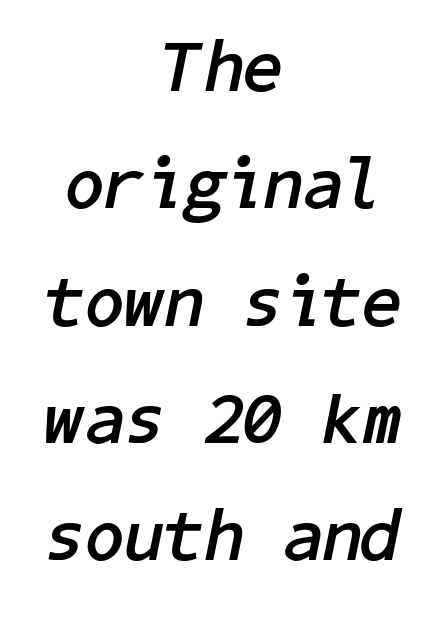
{"italic": "yes", "lean": "right", "slant_degrees": 11, "bold": "yes", "weight": "semibold", "width": "normal", "stroke_contrast": "low", "x_height": "medium", "underline": "no", "align": "center", "line_spacing": "normal", "line_spacing_ratio": 1.63, "letter_spacing": "normal", "letter_spacing_em": 0.0, "glyph_px": 72}
